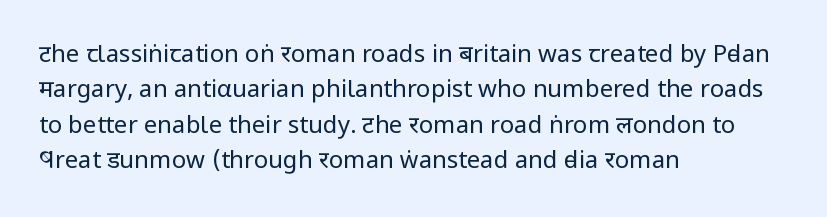
The image shows 24 px text type, upright; set left-aligned, normal line spacing (1.47x), normal letter spacing, not underlined.
